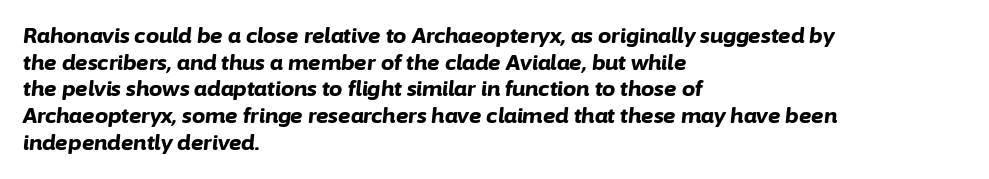
The image shows 21 px bold type, italic (leaning right); set left-aligned, normal line spacing (1.27x), normal letter spacing, not underlined.
